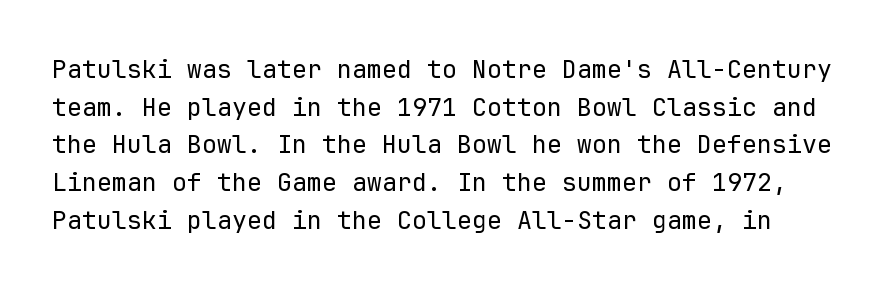
{"italic": "no", "bold": "no", "underline": "no", "line_spacing": "normal", "line_spacing_ratio": 1.51, "letter_spacing": "normal", "letter_spacing_em": 0.0, "glyph_px": 25}
